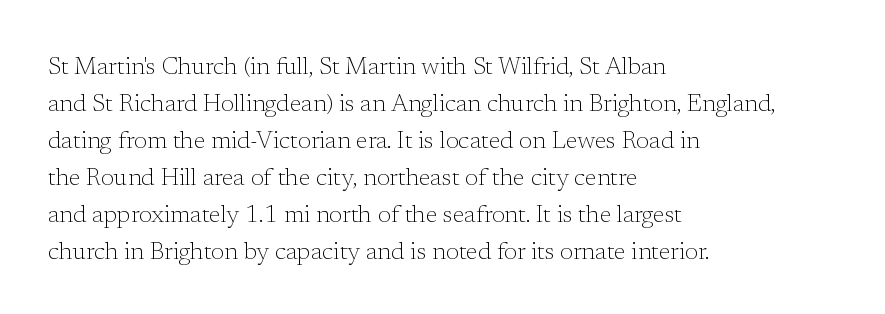
Vertical strokes here are truly vertical. Every row of glyphs begins at an identical x-position on the left. Between one letter and the next there's only the usual sliver of space. Only glyphs here, with clear space below each row.
